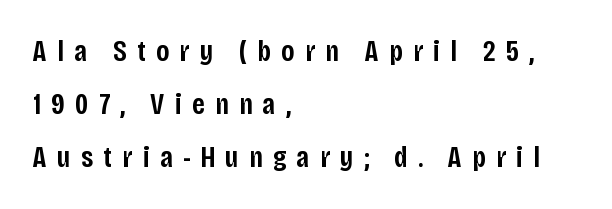
The image shows 30 px semibold, condensed sans-serif type, upright; set left-aligned, line spacing 1.76x, unusually wide letter spacing (+0.34 em), not underlined; low stroke contrast and a large x-height.
